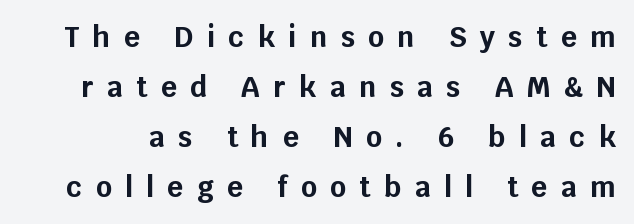
The image shows 28 px bold sans-serif type, upright; set line spacing 1.78x, unusually wide letter spacing (+0.48 em), not underlined; low stroke contrast and a large x-height.
